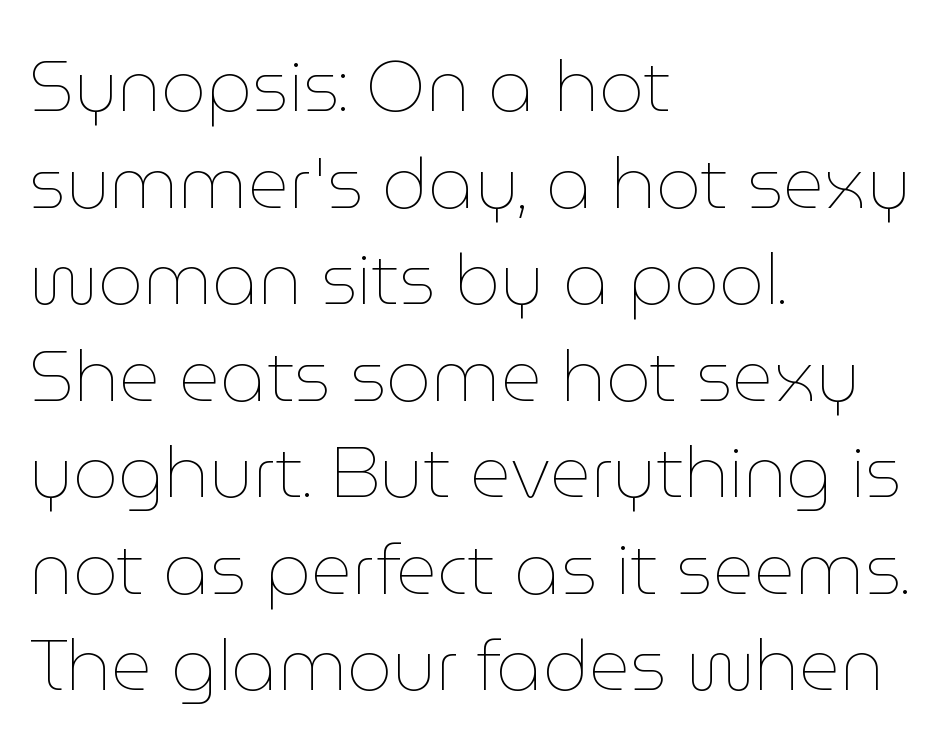
{"italic": "no", "bold": "no", "weight": "thin", "width": "normal", "stroke_contrast": "low", "x_height": "medium", "monospaced": "no", "underline": "no", "align": "left", "line_spacing": "normal", "line_spacing_ratio": 1.36, "letter_spacing": "normal", "letter_spacing_em": 0.0, "glyph_px": 71}
